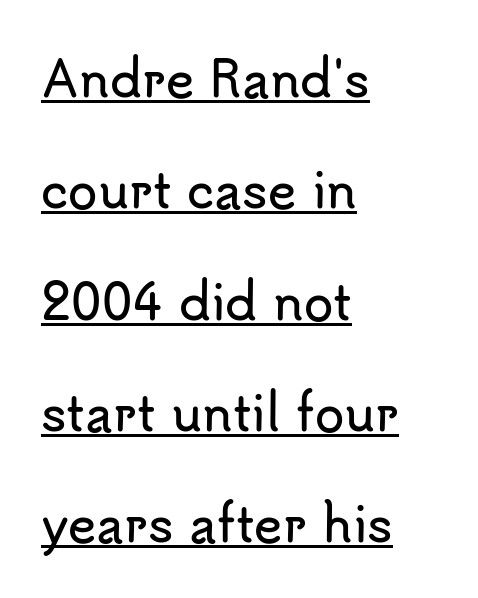
{"serif": "no", "italic": "no", "width": "normal", "stroke_contrast": "low", "x_height": "small", "monospaced": "no", "underline": "yes", "align": "left", "line_spacing": "loose", "line_spacing_ratio": 2.32, "letter_spacing": "normal", "letter_spacing_em": 0.0, "glyph_px": 48}
